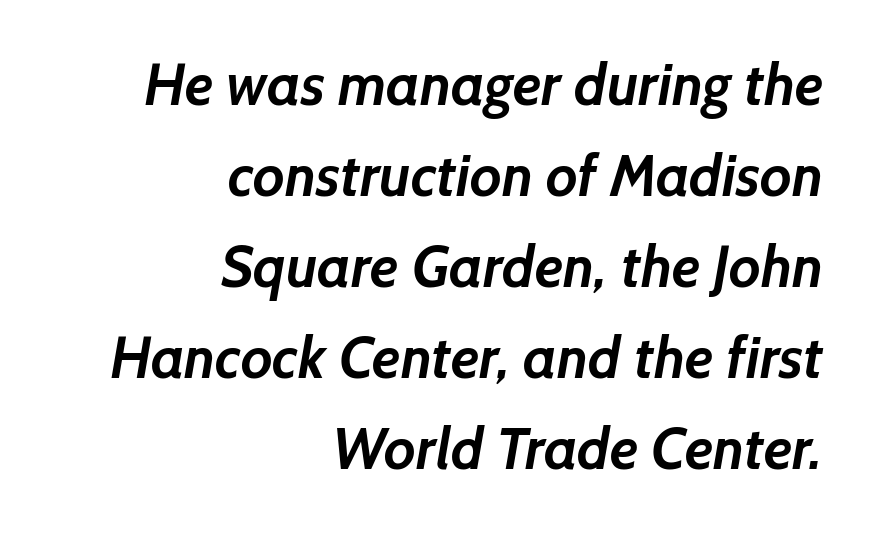
The image shows 58 px semibold sans-serif type; set right-aligned, normal line spacing (1.57x), normal letter spacing, not underlined; low stroke contrast and a medium x-height.
